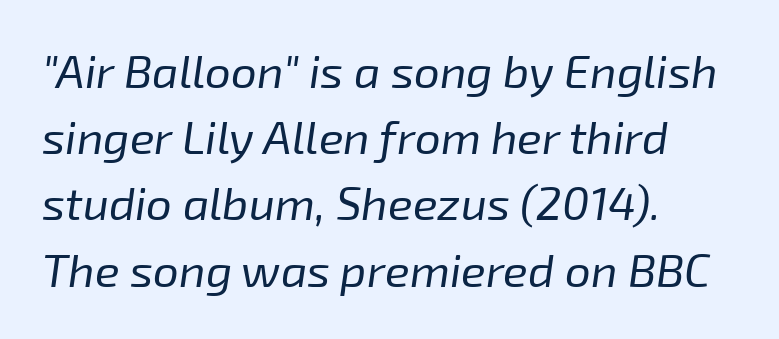
{"italic": "yes", "lean": "right", "slant_degrees": 8, "bold": "no", "weight": "regular", "width": "normal", "stroke_contrast": "low", "x_height": "medium", "monospaced": "no", "underline": "no", "align": "left", "line_spacing": "normal", "line_spacing_ratio": 1.44, "letter_spacing": "normal", "letter_spacing_em": 0.0, "glyph_px": 46}
